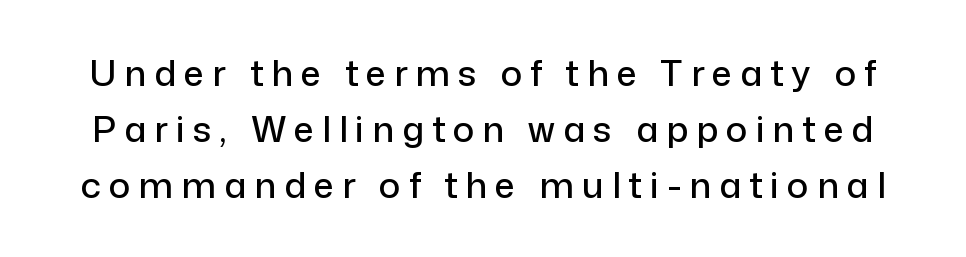
{"serif": "no", "italic": "no", "width": "normal", "stroke_contrast": "low", "x_height": "medium", "monospaced": "no", "underline": "no", "line_spacing": "normal", "line_spacing_ratio": 1.56, "letter_spacing": "wide", "letter_spacing_em": 0.22, "glyph_px": 36}
